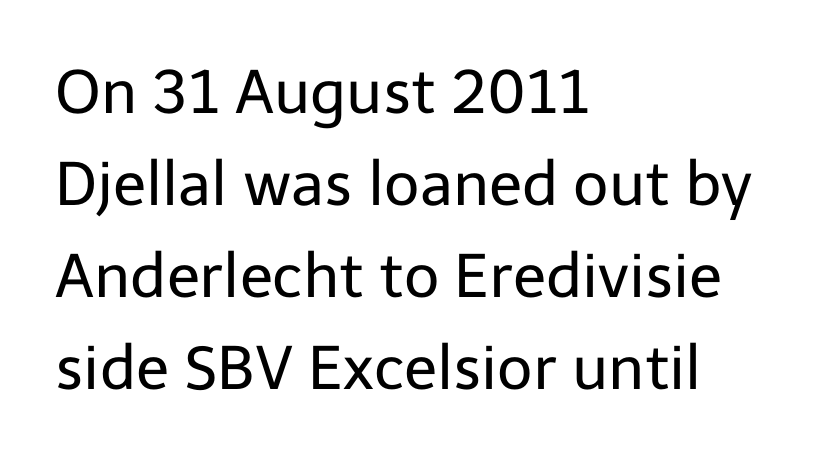
{"serif": "no", "italic": "no", "bold": "no", "weight": "regular", "width": "normal", "stroke_contrast": "low", "x_height": "medium", "monospaced": "no", "underline": "no", "align": "left", "line_spacing": "normal", "line_spacing_ratio": 1.51, "letter_spacing": "normal", "letter_spacing_em": 0.0, "glyph_px": 61}
